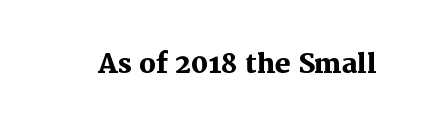
{"italic": "no", "bold": "yes", "underline": "no", "letter_spacing": "normal", "letter_spacing_em": 0.0, "glyph_px": 26}
